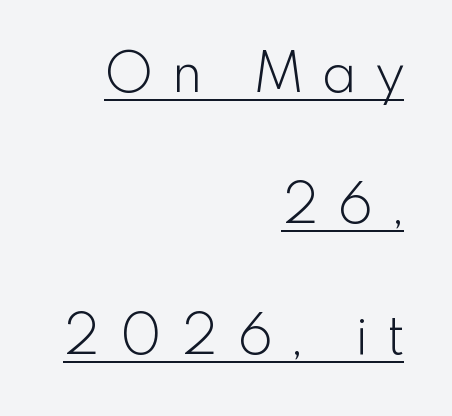
The image shows 55 px light sans-serif type, upright; set right-aligned, loose line spacing (2.38x), unusually wide letter spacing (+0.36 em), underlined; a small x-height.
